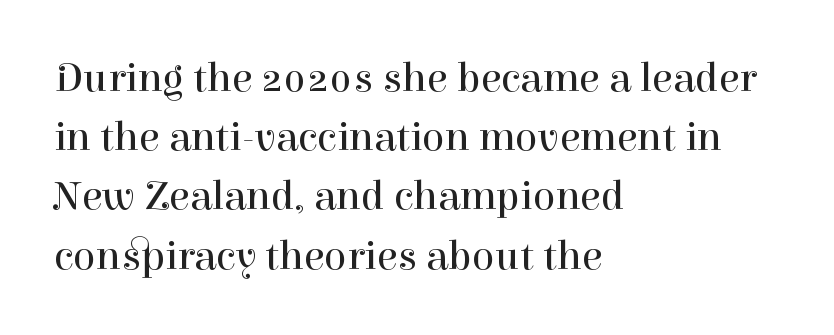
{"serif": "yes", "italic": "no", "bold": "no", "weight": "regular", "width": "normal", "stroke_contrast": "high", "x_height": "medium", "monospaced": "no", "underline": "no", "align": "left", "line_spacing": "normal", "line_spacing_ratio": 1.41, "letter_spacing": "normal", "letter_spacing_em": 0.0, "glyph_px": 42}
